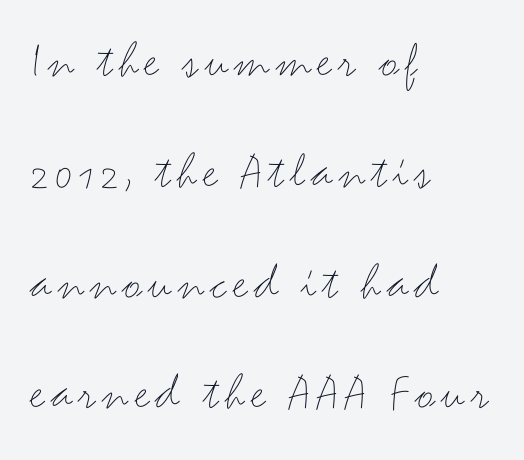
Q: Is the text bold? A: No.
Q: Is the text italic (slanted)? A: Yes.
Q: Is the typeface a serif or a sans-serif typeface? A: Sans-serif.
Q: Is the text underlined? A: No.
Q: How is the paragraph aligned? A: Left-aligned.
Q: Is the spacing between lines tight, normal or loose? A: Loose.
Q: Width (condensed, normal, or wide)? A: Wide.
Q: Stroke contrast? A: Medium.
Q: x-height? A: Small.
Q: Monospaced? A: No.
